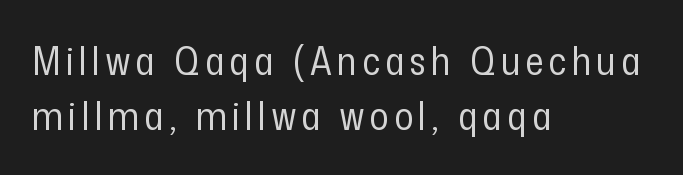
The image shows 39 px regular-weight, condensed sans-serif type, upright; set left-aligned, normal line spacing (1.41x), not underlined; low stroke contrast and a medium x-height.
